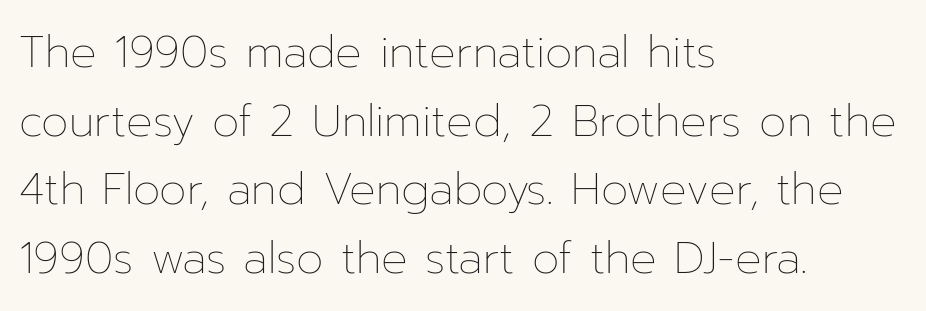
{"italic": "no", "bold": "no", "weight": "thin", "width": "normal", "stroke_contrast": "low", "x_height": "medium", "monospaced": "no", "underline": "no", "align": "left", "line_spacing": "normal", "line_spacing_ratio": 1.56, "letter_spacing": "normal", "letter_spacing_em": 0.0, "glyph_px": 44}
